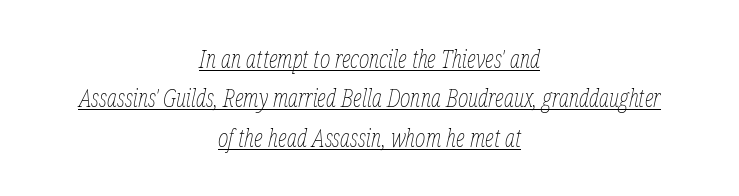
{"italic": "yes", "lean": "right", "slant_degrees": 12, "bold": "no", "underline": "yes", "align": "center", "line_spacing": "normal", "line_spacing_ratio": 1.58, "letter_spacing": "normal", "letter_spacing_em": 0.0, "glyph_px": 25}
